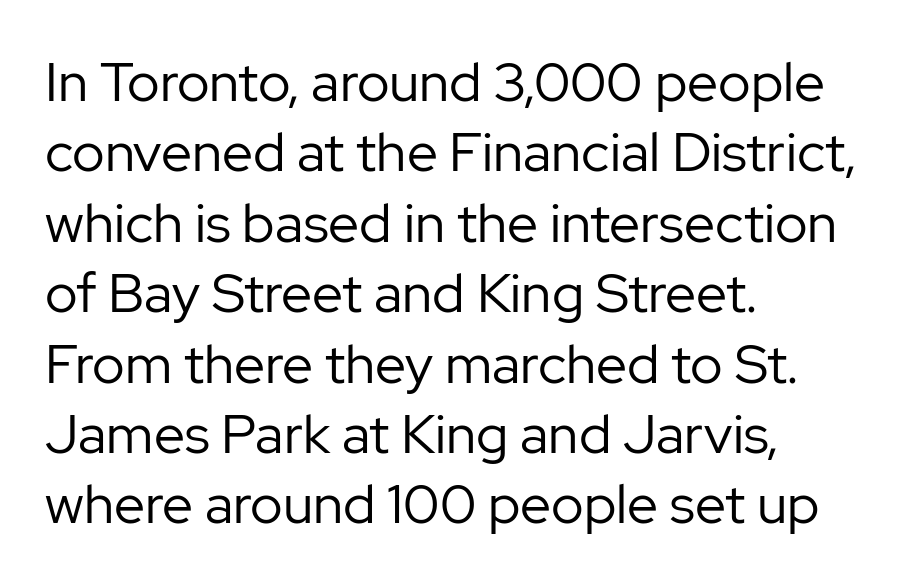
The image shows 55 px regular-weight sans-serif type, upright; set left-aligned, normal line spacing (1.28x), normal letter spacing, not underlined; low stroke contrast and a medium x-height.
